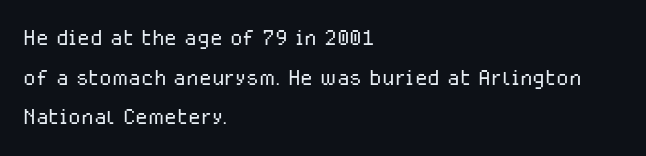
The image shows 29 px light sans-serif type, upright; set left-aligned, normal line spacing (1.37x), normal letter spacing, not underlined; low stroke contrast and a medium x-height.
